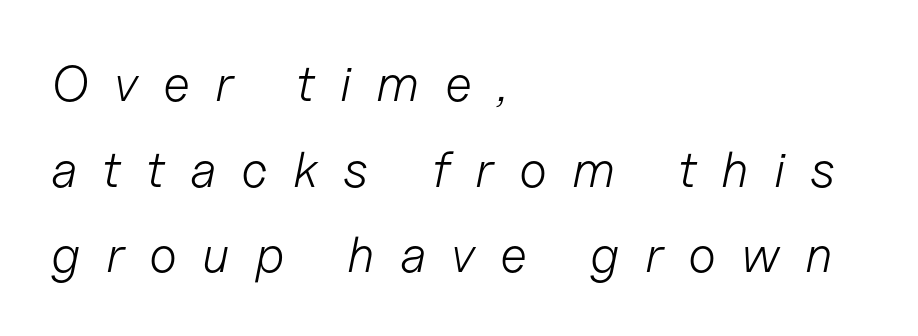
Q: Is the text bold? A: No.
Q: Is the text italic (slanted)? A: Yes, it leans right by about 11 degrees.
Q: Is the text underlined? A: No.
Q: How is the paragraph aligned? A: Left-aligned.
Q: Is the spacing between letters normal or unusually wide? A: Unusually wide.
Q: Is the spacing between lines tight, normal or loose? A: Normal.
Q: Width (condensed, normal, or wide)? A: Normal.
Q: Stroke contrast? A: Low.
Q: x-height? A: Medium.
Q: Monospaced? A: No.
